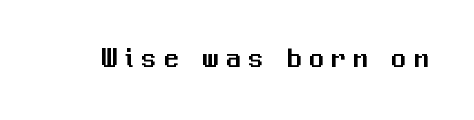
{"serif": "no", "italic": "no", "width": "normal", "stroke_contrast": "medium", "x_height": "medium", "monospaced": "no", "underline": "no", "letter_spacing": "wide", "letter_spacing_em": 0.26, "glyph_px": 29}
